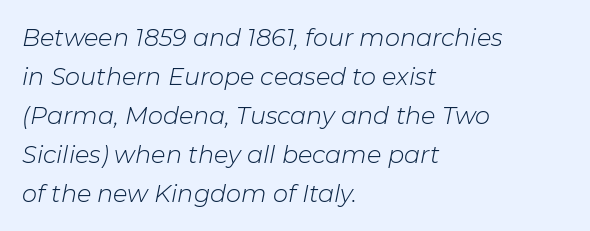
The image shows 24 px text type, italic (leaning right); set left-aligned, normal line spacing (1.62x), normal letter spacing, not underlined.
